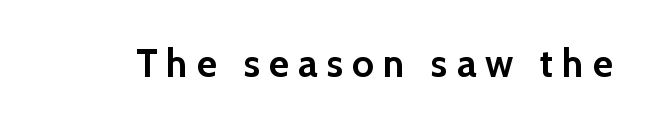
{"serif": "no", "italic": "no", "bold": "yes", "weight": "semibold", "width": "normal", "x_height": "medium", "monospaced": "no", "underline": "no", "letter_spacing": "wide", "letter_spacing_em": 0.23, "glyph_px": 39}
